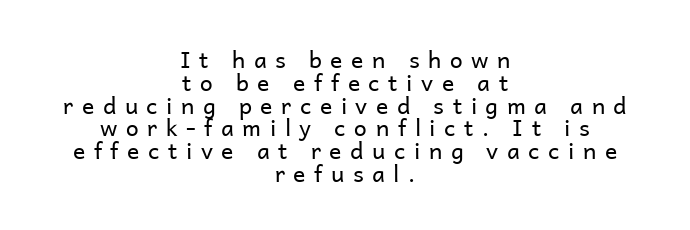
The image shows 23 px text type, upright; set centered, tight line spacing (0.99x), unusually wide letter spacing (+0.37 em), not underlined.
